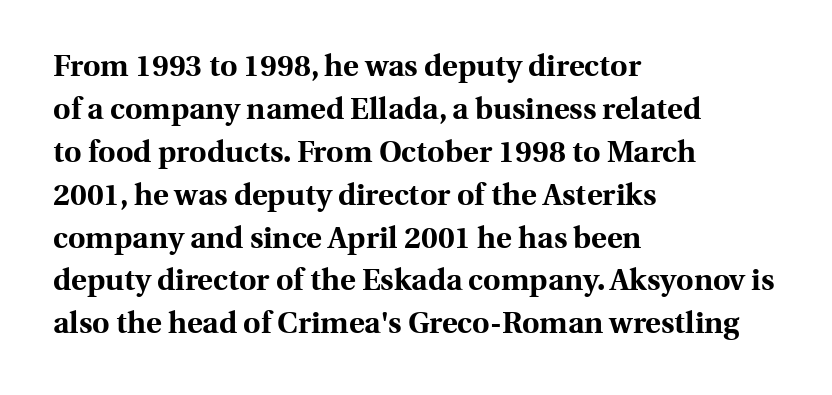
{"serif": "yes", "italic": "no", "bold": "yes", "weight": "bold", "width": "normal", "x_height": "medium", "monospaced": "no", "underline": "no", "align": "left", "line_spacing": "normal", "line_spacing_ratio": 1.43, "letter_spacing": "normal", "letter_spacing_em": 0.0, "glyph_px": 30}
